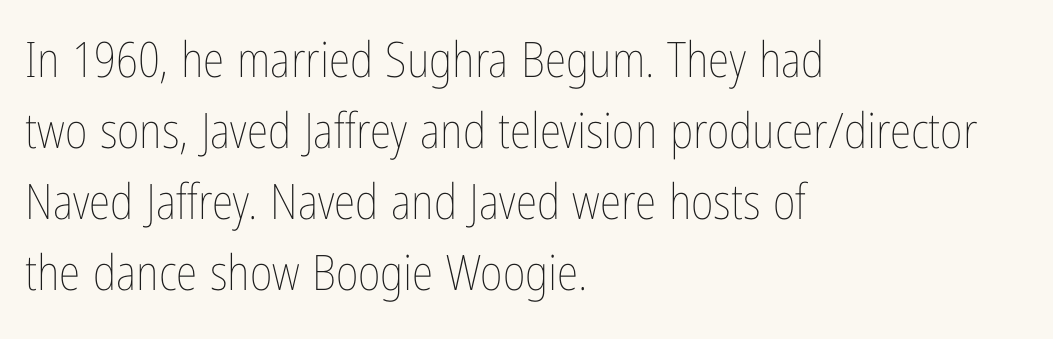
Q: Is the text bold? A: No.
Q: Is the text italic (slanted)? A: No, it is upright.
Q: Is the text underlined? A: No.
Q: How is the paragraph aligned? A: Left-aligned.
Q: Is the spacing between letters normal or unusually wide? A: Normal.
Q: Is the spacing between lines tight, normal or loose? A: Normal.
Q: Width (condensed, normal, or wide)? A: Condensed.
Q: Stroke contrast? A: Low.
Q: x-height? A: Medium.
Q: Monospaced? A: No.
